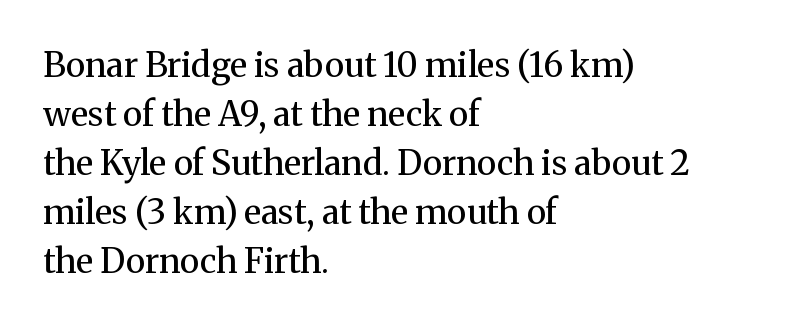
Q: Is the text bold? A: No.
Q: Is the text italic (slanted)? A: No, it is upright.
Q: Is the typeface a serif or a sans-serif typeface? A: Serif.
Q: Is the text underlined? A: No.
Q: How is the paragraph aligned? A: Left-aligned.
Q: Is the spacing between letters normal or unusually wide? A: Normal.
Q: Is the spacing between lines tight, normal or loose? A: Normal.
Q: Width (condensed, normal, or wide)? A: Normal.
Q: Stroke contrast? A: Medium.
Q: x-height? A: Medium.
Q: Monospaced? A: No.
